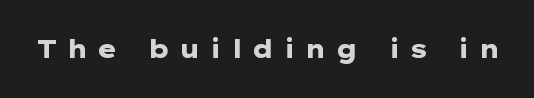
{"italic": "no", "bold": "yes", "underline": "no", "letter_spacing": "wide", "letter_spacing_em": 0.35, "glyph_px": 25}
